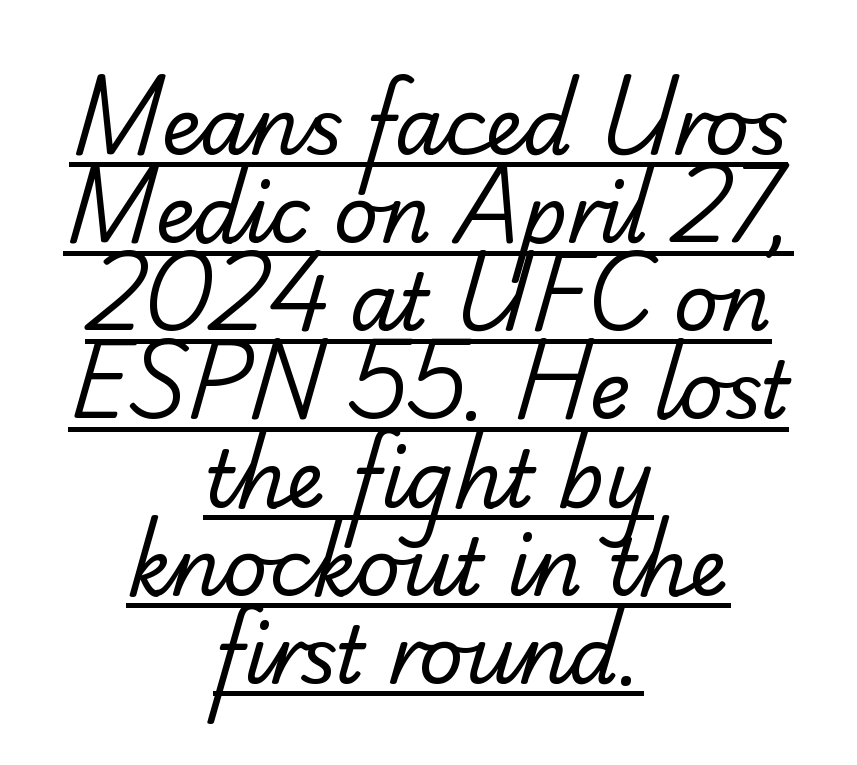
Q: Is the text bold? A: No.
Q: Is the typeface a serif or a sans-serif typeface? A: Sans-serif.
Q: Is the text underlined? A: Yes.
Q: How is the paragraph aligned? A: Centered.
Q: Is the spacing between letters normal or unusually wide? A: Normal.
Q: Is the spacing between lines tight, normal or loose? A: Tight.
Q: Width (condensed, normal, or wide)? A: Normal.
Q: Stroke contrast? A: Low.
Q: x-height? A: Small.
Q: Monospaced? A: No.
